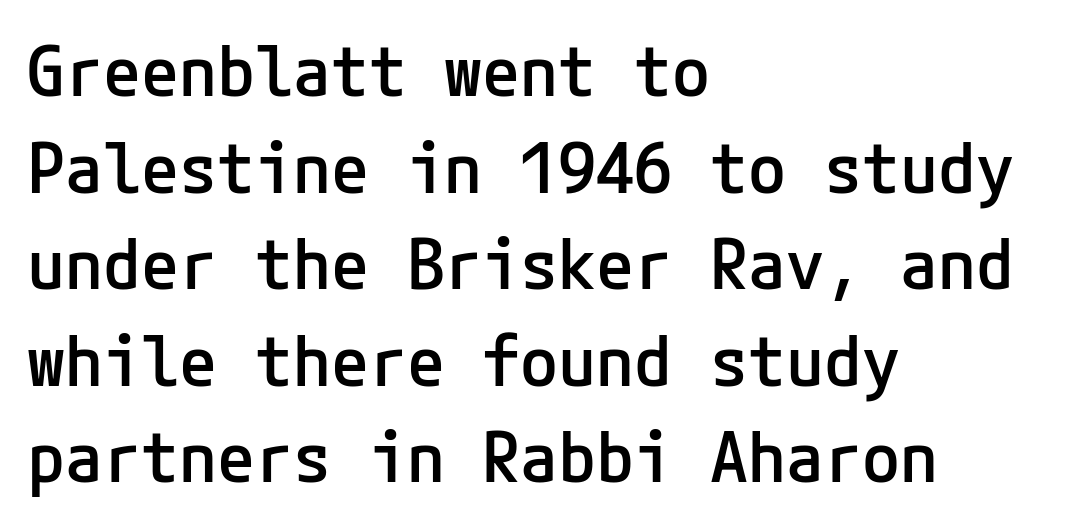
{"serif": "no", "italic": "no", "bold": "semi", "weight": "semibold", "width": "normal", "stroke_contrast": "low", "x_height": "medium", "underline": "no", "align": "left", "line_spacing": "normal", "line_spacing_ratio": 1.4, "letter_spacing": "normal", "letter_spacing_em": 0.0, "glyph_px": 69}
